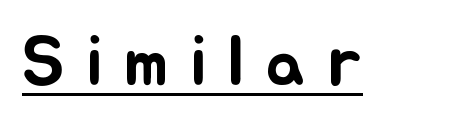
Ordinary non-slanted type is in use. The tracking jumps out immediately: characters are airy and widely separated. This is underlined copy, the kind a proofreader might mark for attention. Proportional: the letters do not fall into vertical columns.
